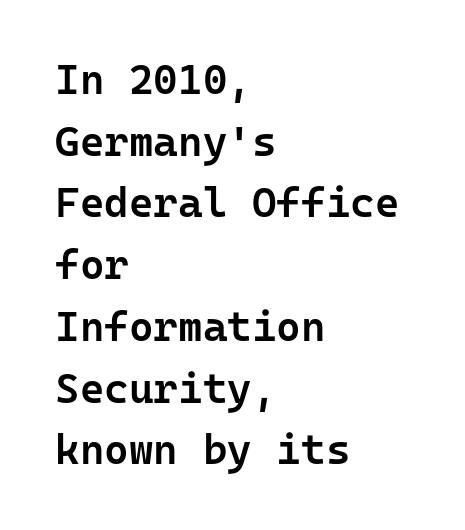
{"serif": "no", "italic": "no", "bold": "semi", "weight": "semibold", "width": "normal", "stroke_contrast": "low", "x_height": "medium", "monospaced": "yes", "underline": "no", "align": "left", "line_spacing": "normal", "line_spacing_ratio": 1.47, "letter_spacing": "normal", "letter_spacing_em": 0.0, "glyph_px": 42}
